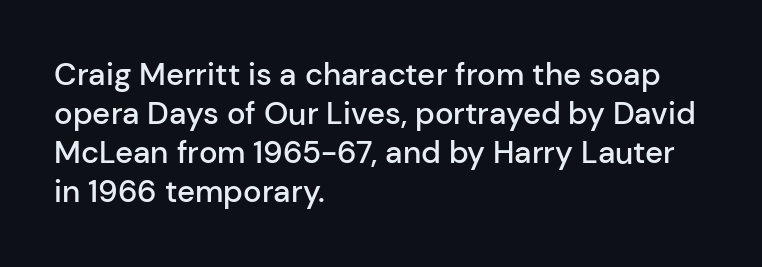
{"serif": "no", "italic": "no", "bold": "semi", "weight": "semibold", "width": "normal", "stroke_contrast": "low", "x_height": "medium", "monospaced": "no", "underline": "no", "align": "left", "line_spacing": "normal", "line_spacing_ratio": 1.26, "letter_spacing": "normal", "letter_spacing_em": 0.0, "glyph_px": 31}
